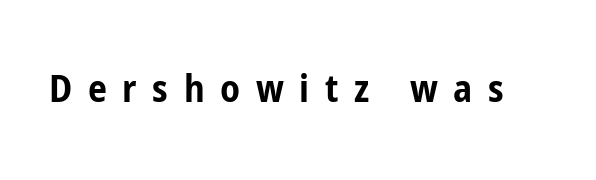
A typesetter would mark this as roman, not italic. Unlike a traditional serif, this face leaves its strokes unadorned. The tracking jumps out immediately: characters are airy and widely separated. Just letters on the line, the space beneath them empty. Proportional: the letters do not fall into vertical columns. Heavy-handed strokes throughout: this text is bold.
